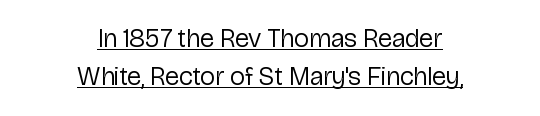
{"italic": "no", "bold": "no", "underline": "yes", "align": "center", "line_spacing": "normal", "line_spacing_ratio": 1.47, "letter_spacing": "normal", "letter_spacing_em": 0.0, "glyph_px": 26}
